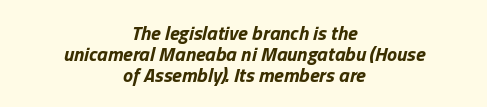
The image shows 20 px bold type, italic (leaning right); set centered, tight line spacing (1.05x), normal letter spacing, not underlined.
